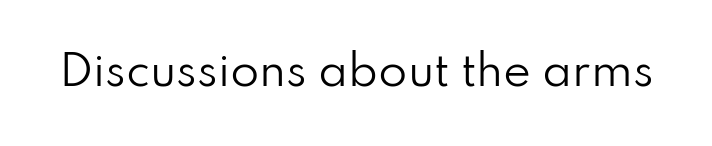
Note: no serifs on the glyphs. Ordinary non-slanted type is in use. The passage shown is typed in a proportional face where columns would drift. This sample uses plain, unmodified letter spacing. The specimen omits any rule beneath the text block's lines. No heavy texture on the line: the type isn't bold.
